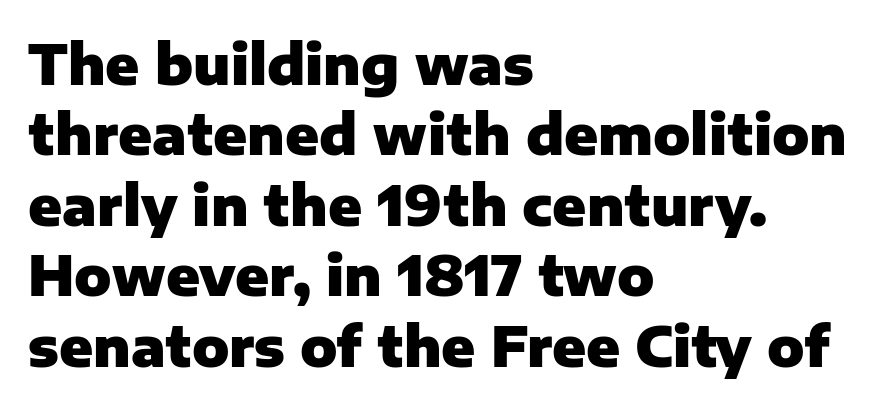
Heft: maximum for text — a bold. This sample has the flowing, uneven cadence of proportional lettering. The area under the type is left untouched. Regarding serifs, this sample does without them. The letters sit at their default tracking, neither squeezed nor spread. The lettering stays uniformly vertical, giving the passage a roman look.
